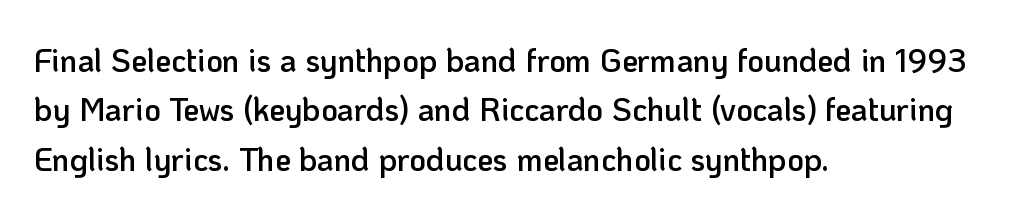
These lines keep a tight, regular rhythm from letter to letter. Do the characters align in a grid? No, the font is proportional. In CSS terms this would be text-align: left. This is the regular roman posture of the typeface. Bare-footed words on every line.
